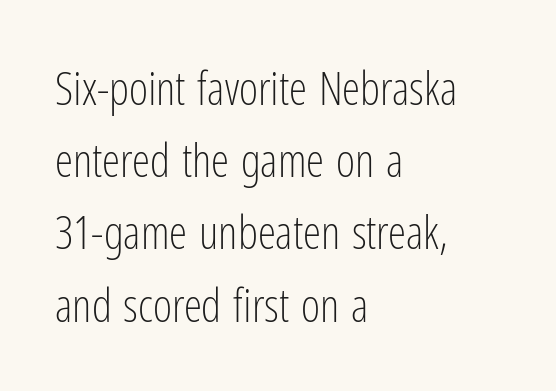
The image shows 46 px light, condensed sans-serif type, upright; set left-aligned, normal line spacing (1.57x), normal letter spacing, not underlined; low stroke contrast and a medium x-height.
